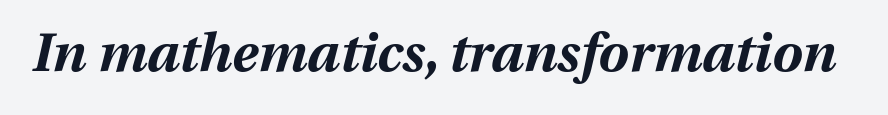
{"italic": "yes", "lean": "right", "slant_degrees": 13, "bold": "yes", "weight": "bold", "width": "normal", "stroke_contrast": "medium", "x_height": "medium", "monospaced": "no", "underline": "no", "letter_spacing": "normal", "letter_spacing_em": 0.0, "glyph_px": 54}
